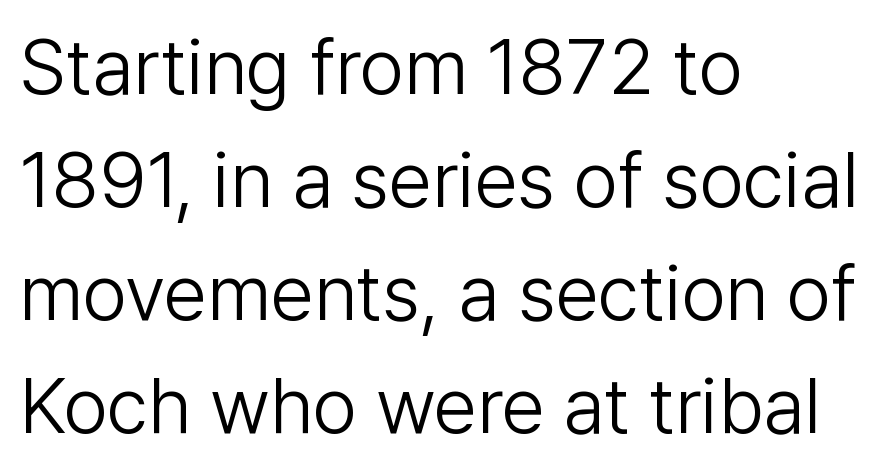
One glance says typical: line gaps are just what's usual. This rendering employs a face without finishing strokes, i.e., a sans-serif. Ascenders rise straight up at ninety degrees. Standard letterfit; no display-style spreading of the glyphs. Line starts are locked; line ends wander.
